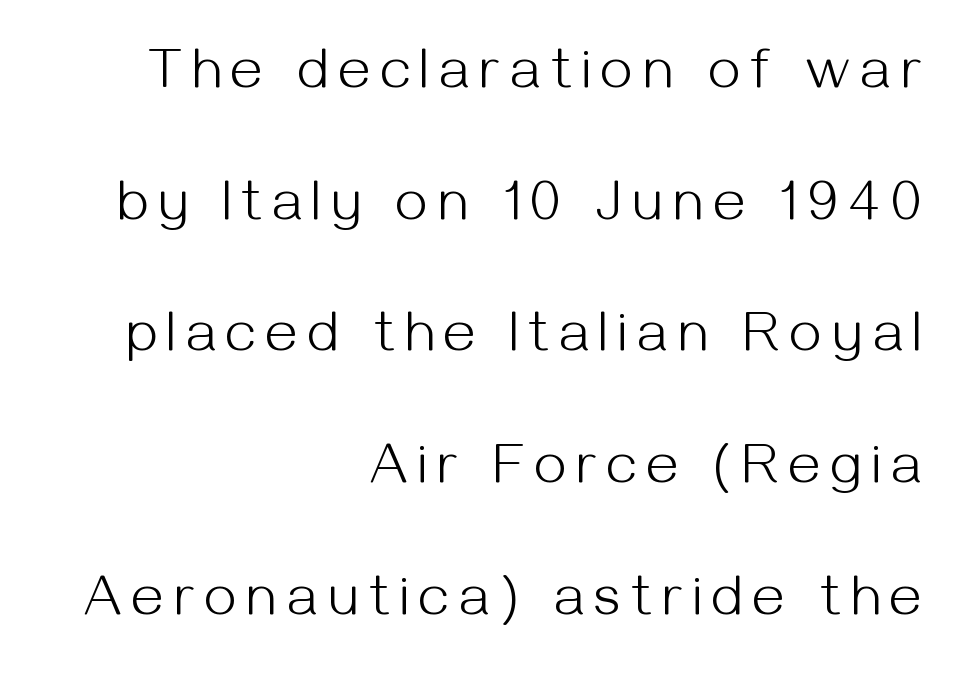
Q: Is the text bold? A: No.
Q: Is the text italic (slanted)? A: No, it is upright.
Q: Is the typeface a serif or a sans-serif typeface? A: Sans-serif.
Q: Is the text underlined? A: No.
Q: How is the paragraph aligned? A: Right-aligned.
Q: Is the spacing between lines tight, normal or loose? A: Loose.
Q: Width (condensed, normal, or wide)? A: Normal.
Q: Stroke contrast? A: Medium.
Q: x-height? A: Medium.
Q: Monospaced? A: No.
